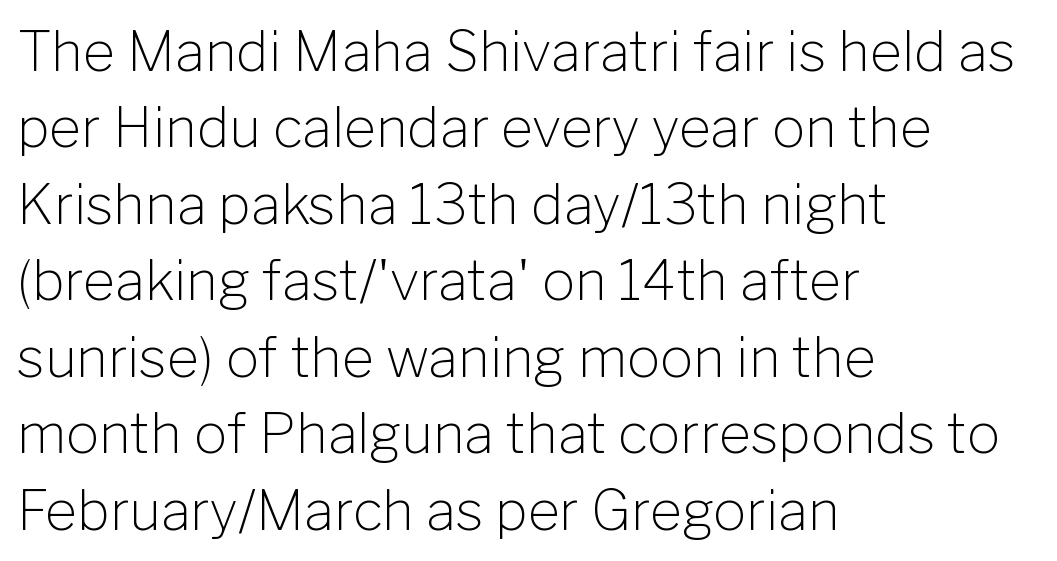
The image shows 55 px light sans-serif type, upright; set left-aligned, normal line spacing (1.39x), normal letter spacing, not underlined; low stroke contrast and a medium x-height.
